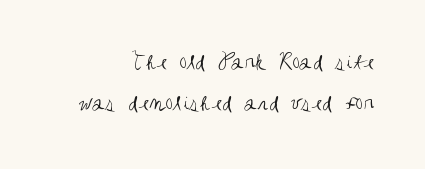
The image shows 24 px text type; set right-aligned, line spacing 1.72x, normal letter spacing, not underlined.
